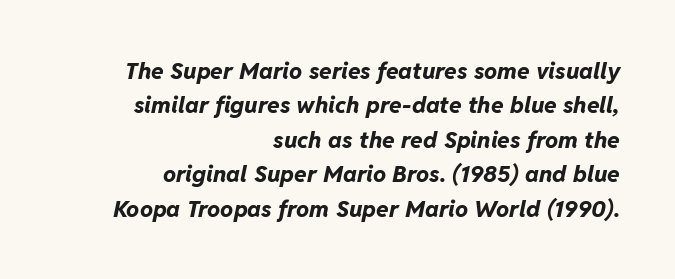
The passage is arranged like a letterhead date or caption credit — flush right. These lines carry a lot of weight — the face is fully bold. Slant detected: the letters are inclined. The space directly below the letters is spotless.
